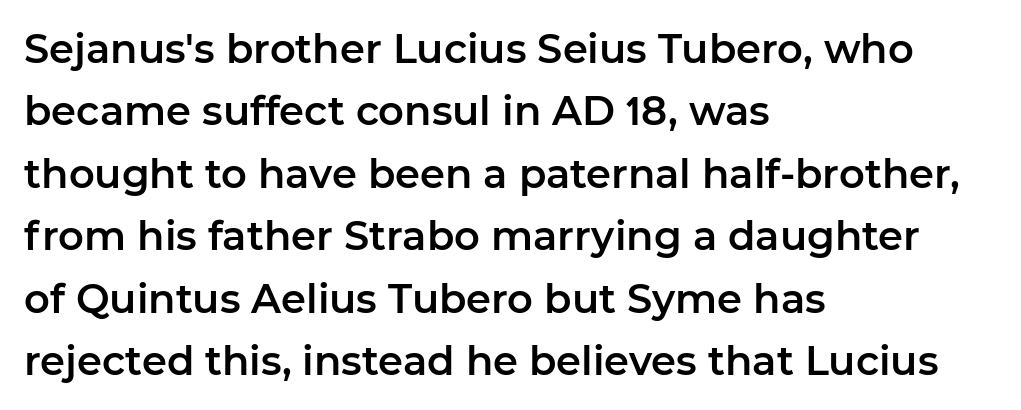
Q: Is the text italic (slanted)? A: No, it is upright.
Q: Is the typeface a serif or a sans-serif typeface? A: Sans-serif.
Q: Is the text underlined? A: No.
Q: How is the paragraph aligned? A: Left-aligned.
Q: Is the spacing between letters normal or unusually wide? A: Normal.
Q: Is the spacing between lines tight, normal or loose? A: Normal.
Q: Width (condensed, normal, or wide)? A: Normal.
Q: Stroke contrast? A: Low.
Q: x-height? A: Medium.
Q: Monospaced? A: No.
